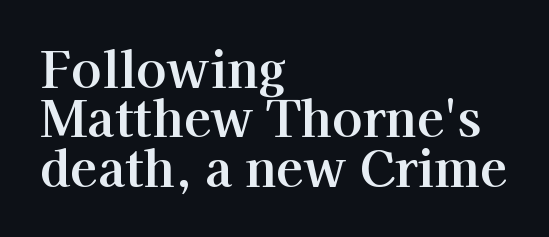
The image shows 50 px serif type, upright; set left-aligned, tight line spacing (0.99x), normal letter spacing, not underlined; high stroke contrast and a medium x-height.
